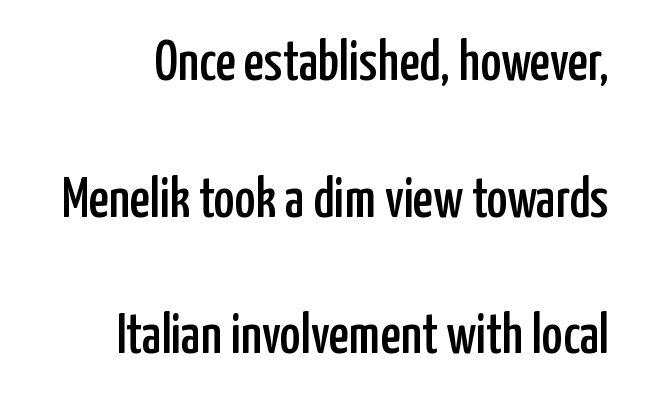
The image shows 56 px condensed sans-serif type, upright; set loose line spacing (2.44x), normal letter spacing, not underlined; low stroke contrast and a medium x-height.
